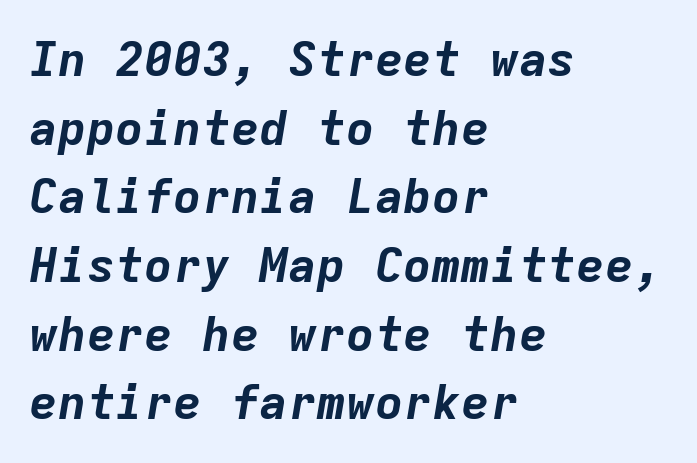
Q: Is the text bold? A: Yes.
Q: Is the text italic (slanted)? A: Yes, it leans right by about 9 degrees.
Q: Is the text underlined? A: No.
Q: How is the paragraph aligned? A: Left-aligned.
Q: Is the spacing between letters normal or unusually wide? A: Normal.
Q: Is the spacing between lines tight, normal or loose? A: Normal.
Q: Width (condensed, normal, or wide)? A: Normal.
Q: Stroke contrast? A: Low.
Q: x-height? A: Medium.
Q: Monospaced? A: Yes.
